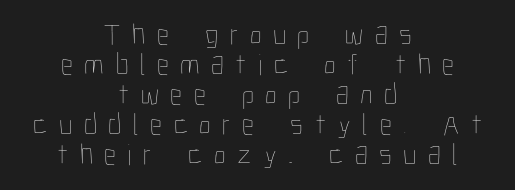
Q: Is the text bold? A: No.
Q: Is the text italic (slanted)? A: No, it is upright.
Q: Is the text underlined? A: No.
Q: How is the paragraph aligned? A: Centered.
Q: Is the spacing between letters normal or unusually wide? A: Unusually wide.
Q: Is the spacing between lines tight, normal or loose? A: Tight.
Q: Width (condensed, normal, or wide)? A: Condensed.
Q: Stroke contrast? A: Low.
Q: x-height? A: Medium.
Q: Monospaced? A: No.
